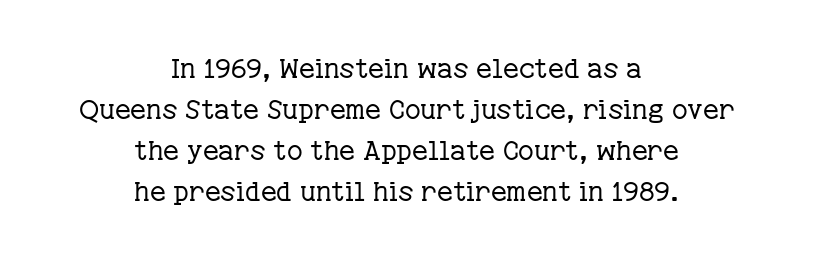
{"italic": "no", "bold": "no", "underline": "no", "align": "center", "line_spacing": "normal", "line_spacing_ratio": 1.52, "letter_spacing": "normal", "letter_spacing_em": 0.0, "glyph_px": 27}
